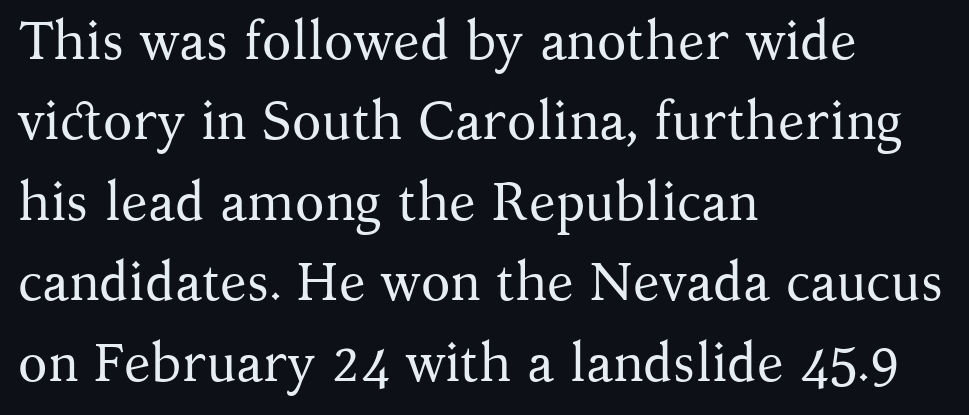
Q: Is the text bold? A: No.
Q: Is the text italic (slanted)? A: No, it is upright.
Q: Is the typeface a serif or a sans-serif typeface? A: Serif.
Q: Is the text underlined? A: No.
Q: How is the paragraph aligned? A: Left-aligned.
Q: Is the spacing between letters normal or unusually wide? A: Normal.
Q: Is the spacing between lines tight, normal or loose? A: Normal.
Q: Width (condensed, normal, or wide)? A: Normal.
Q: Stroke contrast? A: Medium.
Q: x-height? A: Medium.
Q: Monospaced? A: No.
